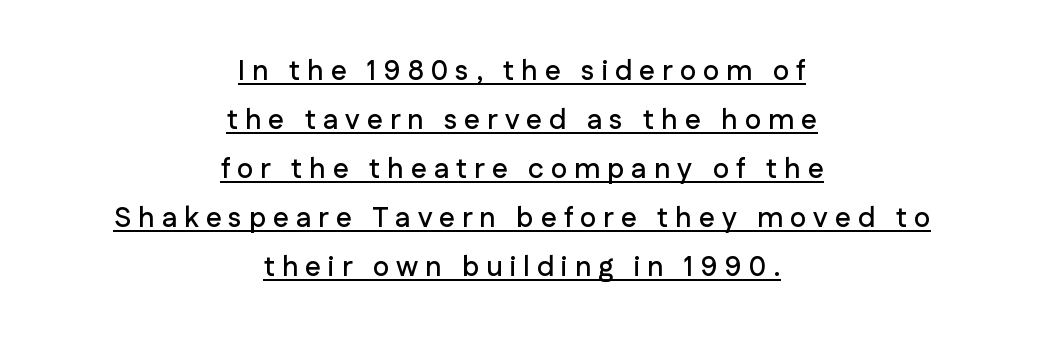
Q: Is the text italic (slanted)? A: No, it is upright.
Q: Is the typeface a serif or a sans-serif typeface? A: Sans-serif.
Q: Is the text underlined? A: Yes.
Q: How is the paragraph aligned? A: Centered.
Q: Is the spacing between letters normal or unusually wide? A: Unusually wide.
Q: Width (condensed, normal, or wide)? A: Normal.
Q: Stroke contrast? A: Low.
Q: x-height? A: Medium.
Q: Monospaced? A: No.
